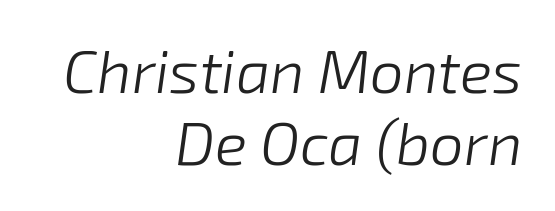
Descenders are the only things crossing below the line. Looks like regular typesetting: each glyph gets only the width it needs. Does extra space separate the letters? No, they use regular spacing. Visually the block forms a straight wall on the right and a jagged coastline on the left. The rendering applies a slant to the glyphs.
